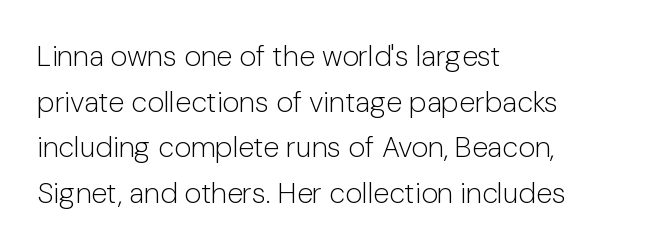
No italicization has been applied; the sample stays upright. In terms of leading, this rendering sits right in the middle. These lines keep a tight, regular rhythm from letter to letter. In terms of letterform style, serifs are entirely absent. The space beneath each line is pristine and unruled.
